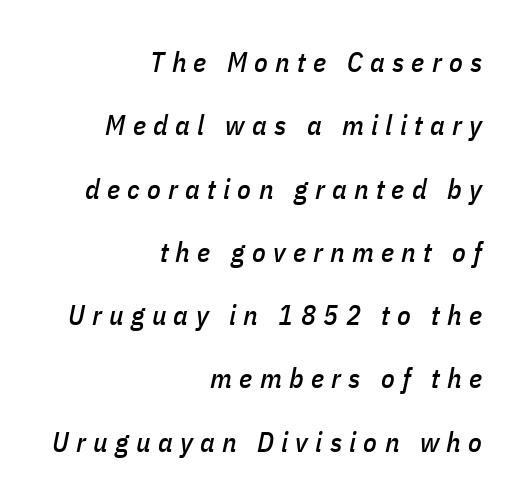
The passage shown is typed in a proportional face where columns would drift. The letters are spread apart with noticeably loose tracking. Looking at the ascenders, they clearly lean. Teacher's note: observe the even right margin — that is flush-right alignment. If you measured baseline to baseline, you'd find a long distance.
